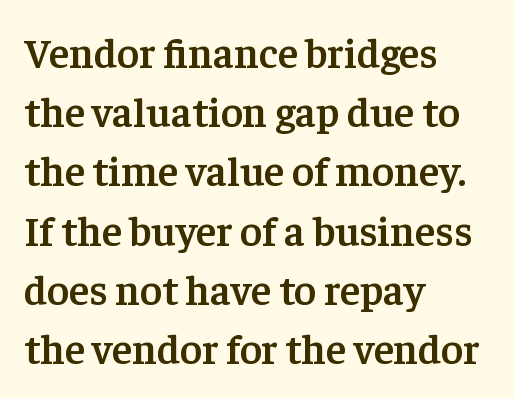
Designer's note — italics off, roman on. This sample is left-justified, so line endings fall wherever the words run out. Anything drawn beneath the words? Only blank space. Words appear dense and cohesive because spacing is normal.
